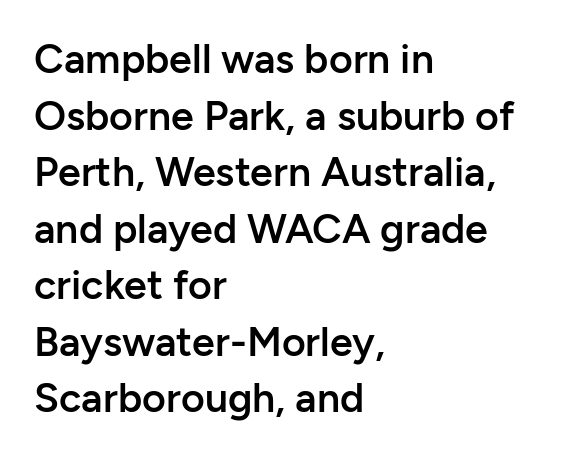
Q: Is the text bold? A: Semi-bold.
Q: Is the text italic (slanted)? A: No, it is upright.
Q: Is the typeface a serif or a sans-serif typeface? A: Sans-serif.
Q: Is the text underlined? A: No.
Q: How is the paragraph aligned? A: Left-aligned.
Q: Is the spacing between letters normal or unusually wide? A: Normal.
Q: Is the spacing between lines tight, normal or loose? A: Normal.
Q: Width (condensed, normal, or wide)? A: Normal.
Q: Stroke contrast? A: Low.
Q: x-height? A: Medium.
Q: Monospaced? A: No.
